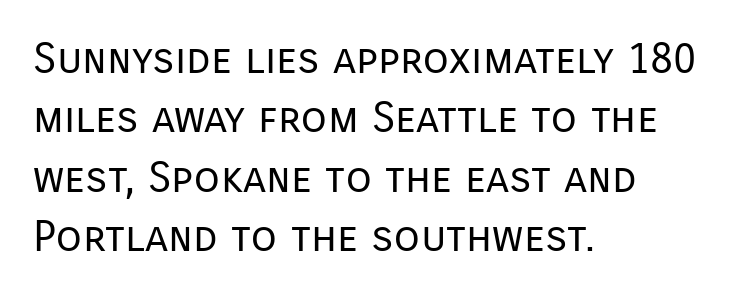
The image shows 43 px regular-weight sans-serif type, upright; set left-aligned, normal line spacing (1.38x), normal letter spacing, not underlined; low stroke contrast and a medium x-height.
